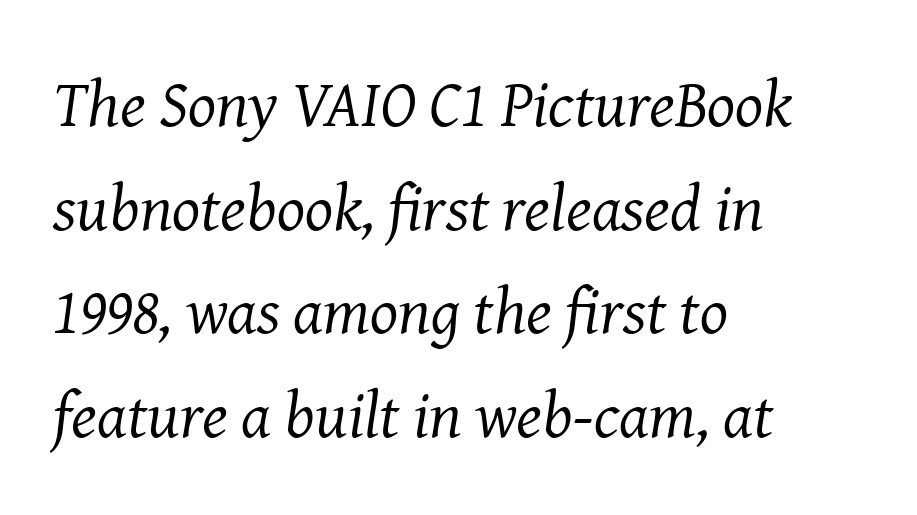
{"serif": "yes", "italic": "yes", "lean": "right", "slant_degrees": 8, "bold": "no", "weight": "regular", "width": "normal", "stroke_contrast": "medium", "x_height": "medium", "monospaced": "no", "underline": "no", "align": "left", "line_spacing": "normal", "line_spacing_ratio": 1.57, "letter_spacing": "normal", "letter_spacing_em": 0.0, "glyph_px": 66}
